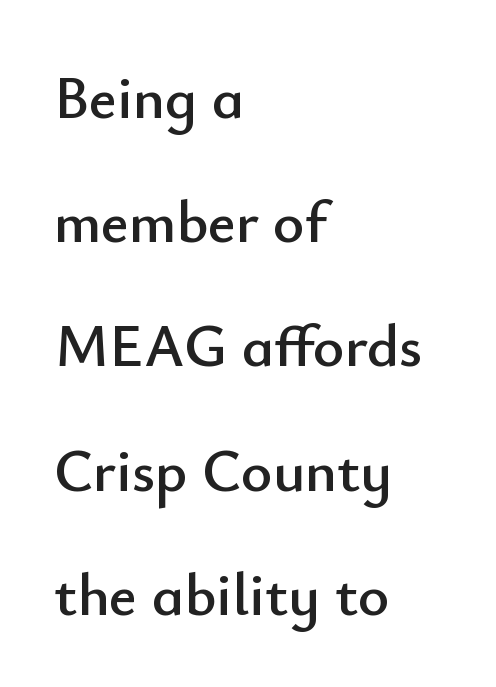
Q: Is the text italic (slanted)? A: No, it is upright.
Q: Is the typeface a serif or a sans-serif typeface? A: Sans-serif.
Q: Is the text underlined? A: No.
Q: How is the paragraph aligned? A: Left-aligned.
Q: Is the spacing between letters normal or unusually wide? A: Normal.
Q: Is the spacing between lines tight, normal or loose? A: Loose.
Q: Width (condensed, normal, or wide)? A: Normal.
Q: Stroke contrast? A: Low.
Q: x-height? A: Small.
Q: Monospaced? A: No.
